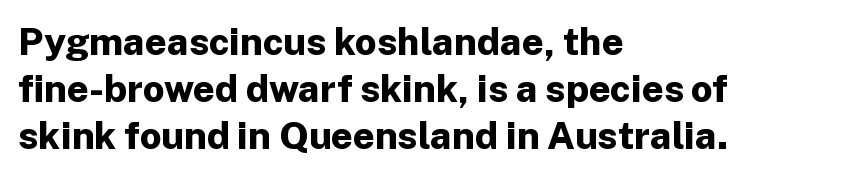
{"serif": "no", "italic": "no", "bold": "yes", "weight": "bold", "width": "normal", "stroke_contrast": "low", "x_height": "medium", "monospaced": "no", "underline": "no", "align": "left", "line_spacing_ratio": 1.24, "letter_spacing": "normal", "letter_spacing_em": 0.0, "glyph_px": 38}
